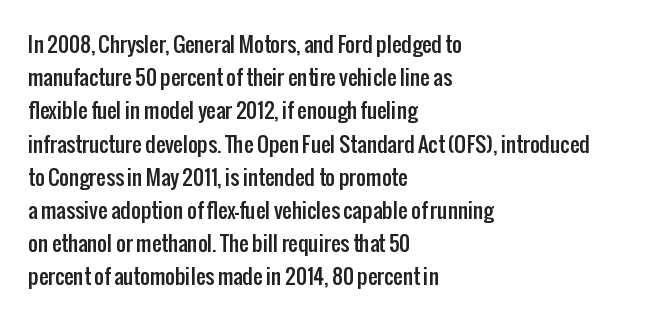
{"italic": "no", "underline": "no", "align": "left", "line_spacing": "normal", "line_spacing_ratio": 1.58, "letter_spacing": "normal", "letter_spacing_em": 0.0, "glyph_px": 21}
